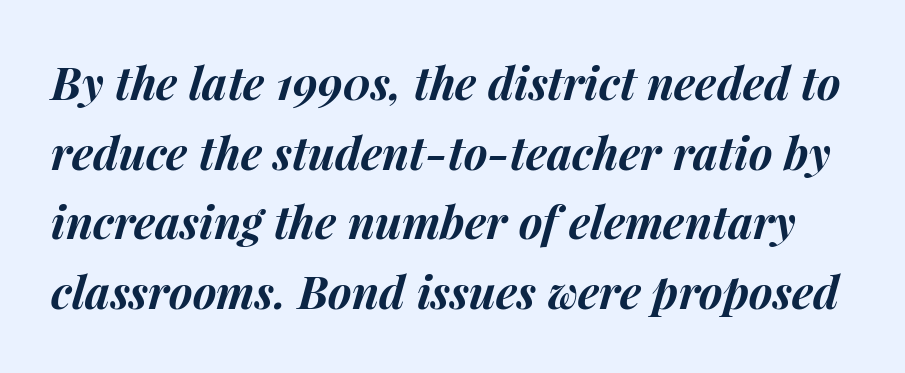
{"italic": "yes", "lean": "right", "slant_degrees": 15, "bold": "yes", "weight": "bold", "width": "normal", "stroke_contrast": "medium", "x_height": "medium", "monospaced": "no", "underline": "no", "line_spacing": "normal", "line_spacing_ratio": 1.55, "letter_spacing": "normal", "letter_spacing_em": 0.0, "glyph_px": 45}
